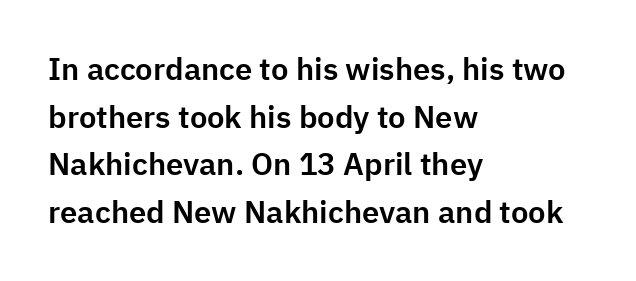
{"serif": "no", "italic": "no", "width": "normal", "stroke_contrast": "low", "x_height": "medium", "monospaced": "no", "underline": "no", "align": "left", "line_spacing": "normal", "line_spacing_ratio": 1.54, "letter_spacing": "normal", "letter_spacing_em": 0.0, "glyph_px": 31}
